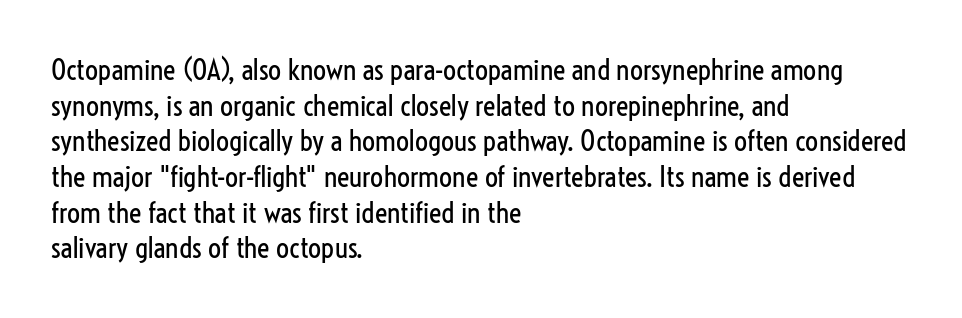
The image shows 29 px regular-weight, condensed sans-serif type, upright; set left-aligned, line spacing 1.23x, normal letter spacing, not underlined; low stroke contrast and a medium x-height.
